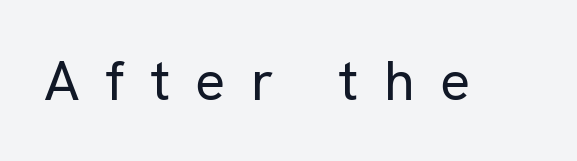
A clean baseline with only descenders dipping below it. Each letter's strokes conclude bluntly, with no projecting serifs. The face used here is proportionally spaced, like ordinary book or web type. Honestly, the letter spacing is so wide it's the main thing you notice.
